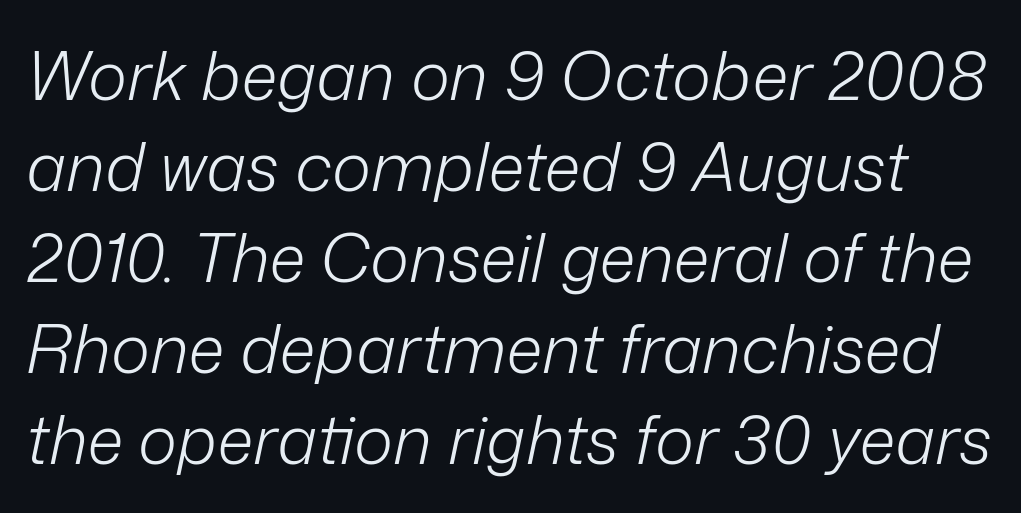
Q: Is the text bold? A: No.
Q: Is the text italic (slanted)? A: Yes, it leans right by about 12 degrees.
Q: Is the text underlined? A: No.
Q: Is the spacing between letters normal or unusually wide? A: Normal.
Q: Is the spacing between lines tight, normal or loose? A: Normal.
Q: Width (condensed, normal, or wide)? A: Normal.
Q: Stroke contrast? A: Low.
Q: x-height? A: Medium.
Q: Monospaced? A: No.
